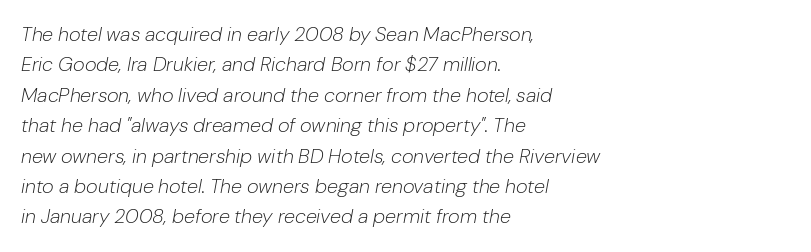
If you drew a ruler down the left edge, every line would touch it. Baseline-to-baseline distance is the conventional proportion of letter height. The type is set solid horizontally, with unmodified tracking. No heavy texture on the line: the type isn't bold. Quick note: underline off.
